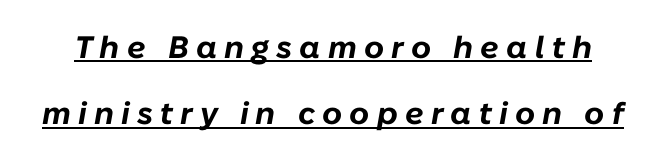
The image shows 31 px bold type, italic (leaning right); set loose line spacing (2.14x), unusually wide letter spacing (+0.23 em), underlined; low stroke contrast and a medium x-height.
